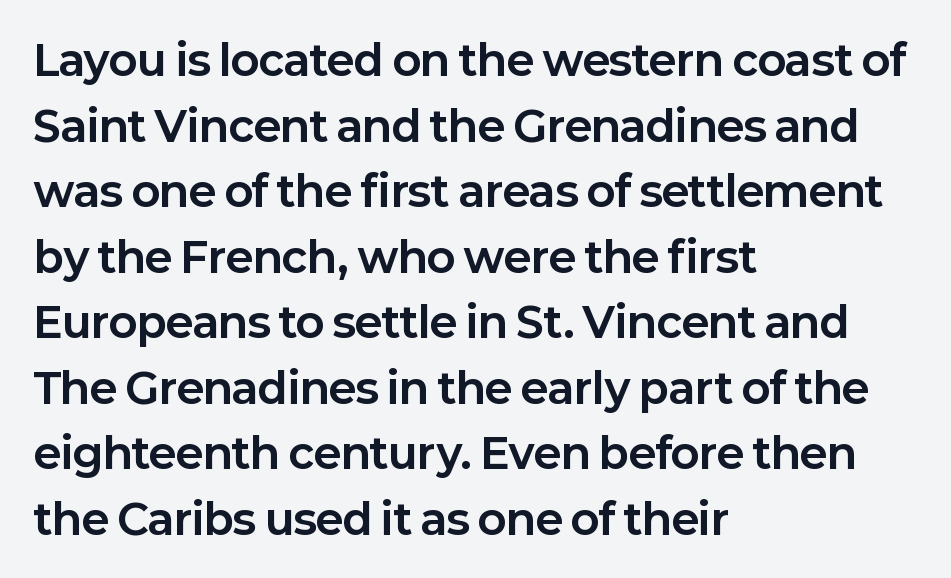
The image shows 42 px bold sans-serif type, upright; set left-aligned, normal line spacing (1.56x), normal letter spacing, not underlined; low stroke contrast and a medium x-height.
